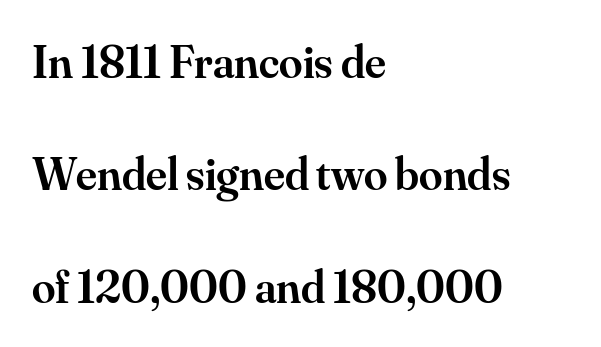
The image shows 47 px semibold serif type, upright; set left-aligned, loose line spacing (2.39x), normal letter spacing, not underlined; medium stroke contrast and a small x-height.
